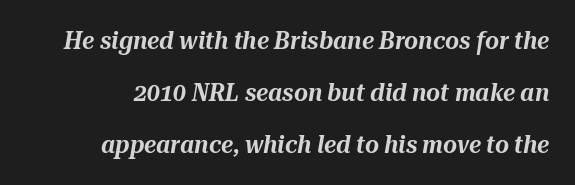
The image shows 24 px text type, italic (leaning right); set loose line spacing (2.16x), normal letter spacing, not underlined.
